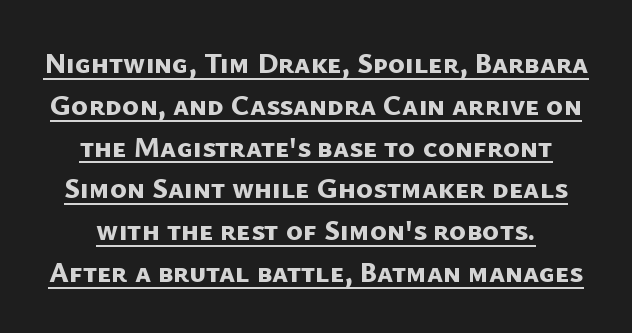
The image shows 29 px bold sans-serif type; set normal line spacing (1.44x), normal letter spacing, underlined; low stroke contrast and a medium x-height.
